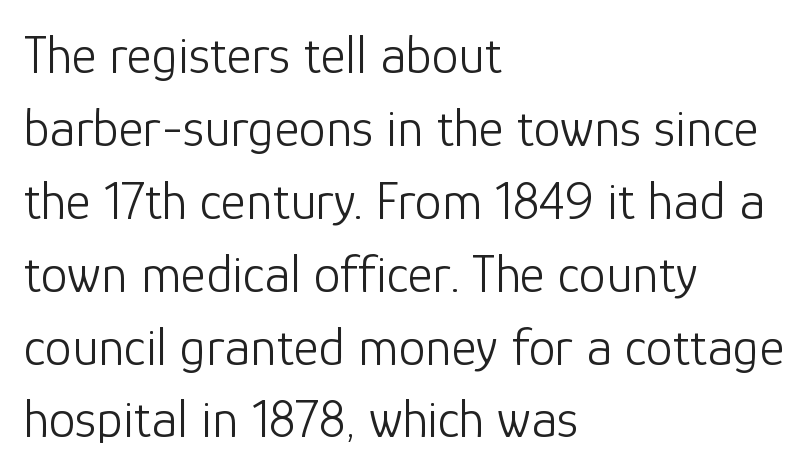
{"serif": "no", "italic": "no", "bold": "no", "weight": "light", "width": "normal", "stroke_contrast": "low", "x_height": "medium", "monospaced": "no", "underline": "no", "align": "left", "line_spacing": "normal", "line_spacing_ratio": 1.35, "letter_spacing": "normal", "letter_spacing_em": 0.0, "glyph_px": 54}
